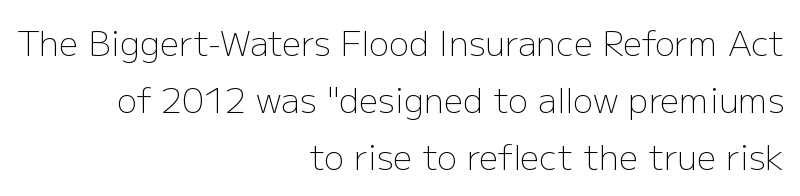
Q: Is the text bold? A: No.
Q: Is the text italic (slanted)? A: No, it is upright.
Q: Is the typeface a serif or a sans-serif typeface? A: Sans-serif.
Q: Is the text underlined? A: No.
Q: How is the paragraph aligned? A: Right-aligned.
Q: Is the spacing between letters normal or unusually wide? A: Normal.
Q: Is the spacing between lines tight, normal or loose? A: Normal.
Q: Width (condensed, normal, or wide)? A: Normal.
Q: Stroke contrast? A: Low.
Q: x-height? A: Medium.
Q: Monospaced? A: No.
